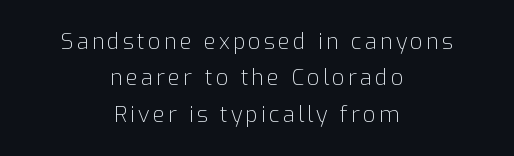
The image shows 22 px text type, upright; set centered, normal line spacing (1.65x), not underlined.
